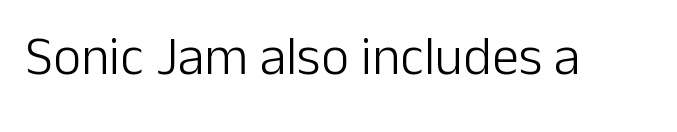
The image shows 54 px light sans-serif type, upright; set normal letter spacing, not underlined; low stroke contrast and a medium x-height.
